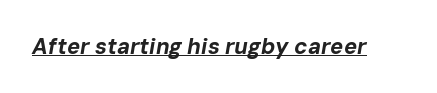
The image shows 22 px bold type, italic (leaning right); set normal letter spacing, underlined.
